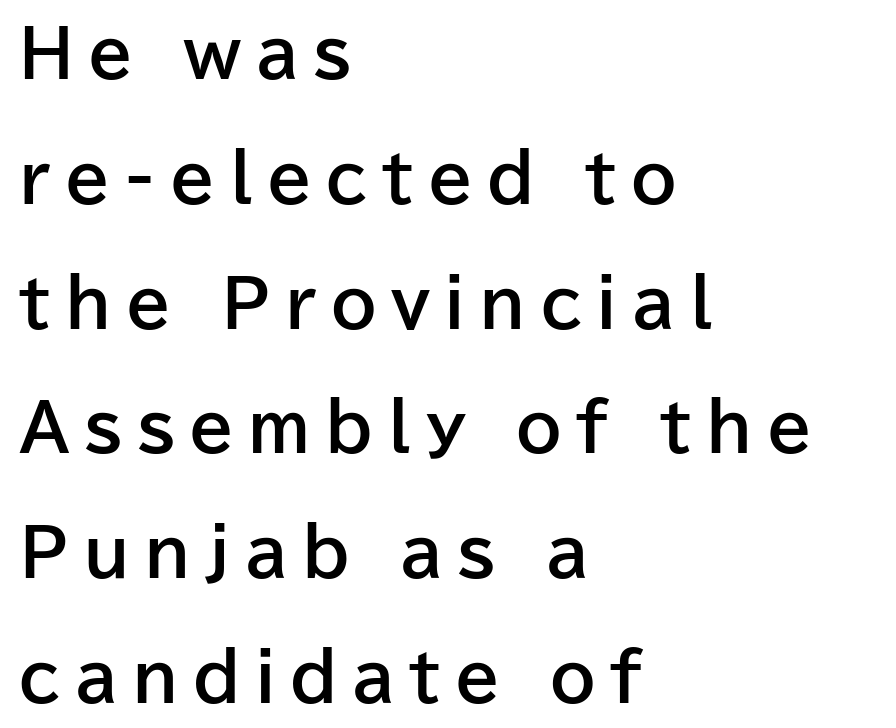
{"serif": "no", "italic": "no", "bold": "yes", "weight": "bold", "width": "normal", "stroke_contrast": "low", "x_height": "medium", "monospaced": "no", "underline": "no", "align": "left", "line_spacing": "loose", "line_spacing_ratio": 1.92, "letter_spacing": "wide", "letter_spacing_em": 0.22, "glyph_px": 65}
